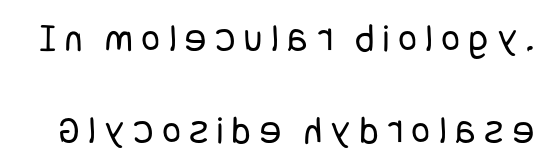
Q: Is the text bold? A: No.
Q: Is the text italic (slanted)? A: No, it is upright.
Q: Is the typeface a serif or a sans-serif typeface? A: Sans-serif.
Q: Is the text underlined? A: No.
Q: Is the spacing between letters normal or unusually wide? A: Unusually wide.
Q: Is the spacing between lines tight, normal or loose? A: Loose.
Q: Width (condensed, normal, or wide)? A: Condensed.
Q: Stroke contrast? A: Low.
Q: x-height? A: Large.
